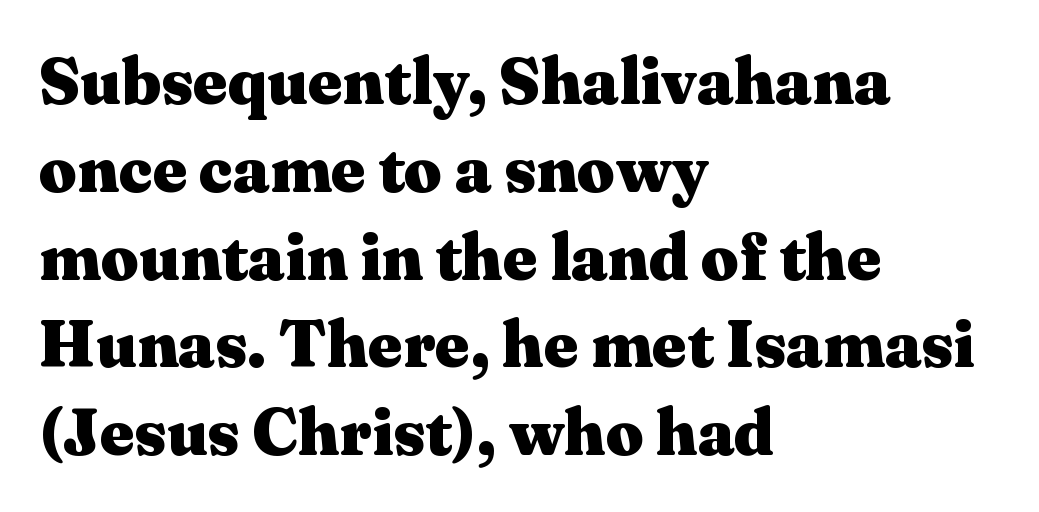
The image shows 66 px heavy, wide serif type, upright; set left-aligned, normal line spacing (1.33x), normal letter spacing, not underlined; medium stroke contrast and a medium x-height.
